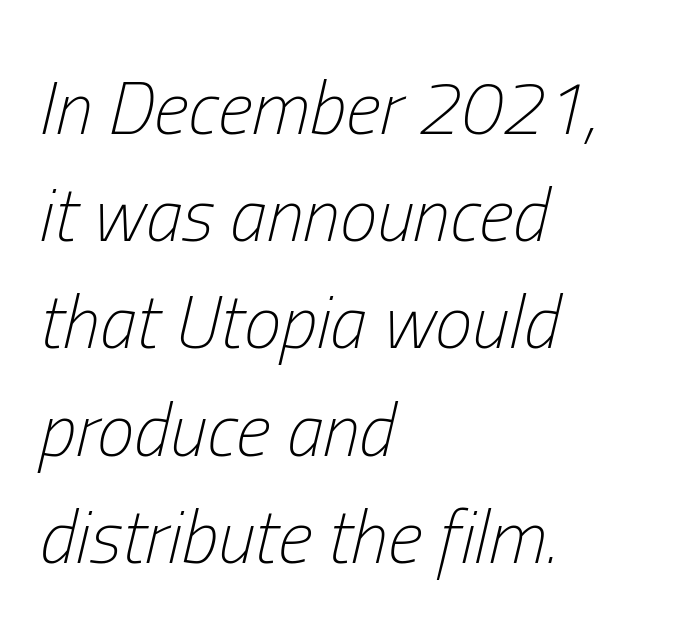
{"italic": "yes", "lean": "right", "slant_degrees": 13, "bold": "no", "weight": "light", "width": "condensed", "stroke_contrast": "low", "x_height": "medium", "monospaced": "no", "underline": "no", "align": "left", "line_spacing": "normal", "line_spacing_ratio": 1.43, "letter_spacing": "normal", "letter_spacing_em": 0.0, "glyph_px": 75}
